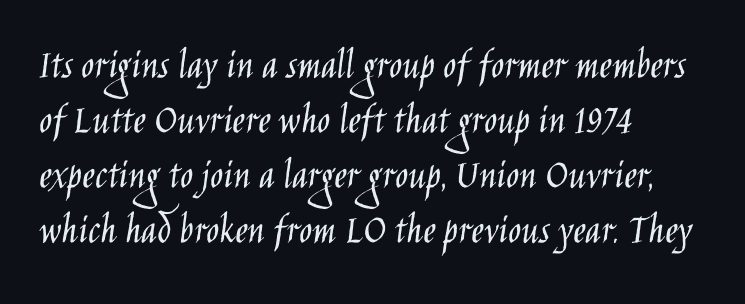
{"serif": "no", "bold": "no", "weight": "light", "width": "condensed", "stroke_contrast": "low", "x_height": "large", "monospaced": "no", "underline": "no", "align": "left", "line_spacing": "normal", "line_spacing_ratio": 1.28, "letter_spacing": "normal", "letter_spacing_em": 0.0, "glyph_px": 43}
